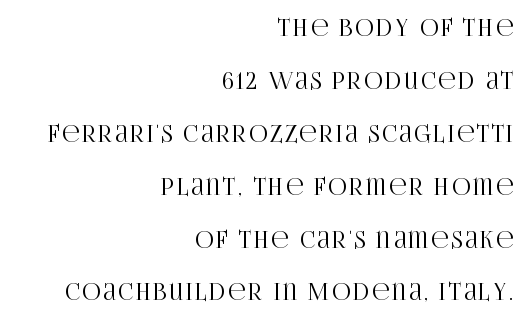
The font's upright variant was chosen for this text. Underline: absent. The passage shown stacks its lines with a broad gap. Teacher's note: observe the even right margin — that is flush-right alignment.
